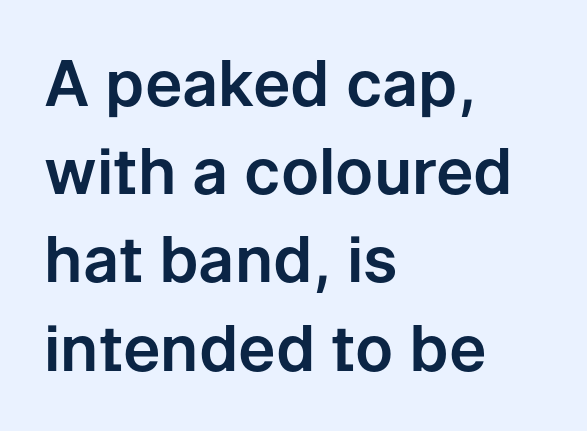
The image shows 63 px sans-serif type, upright; set left-aligned, normal line spacing (1.4x), normal letter spacing, not underlined; low stroke contrast and a medium x-height.
